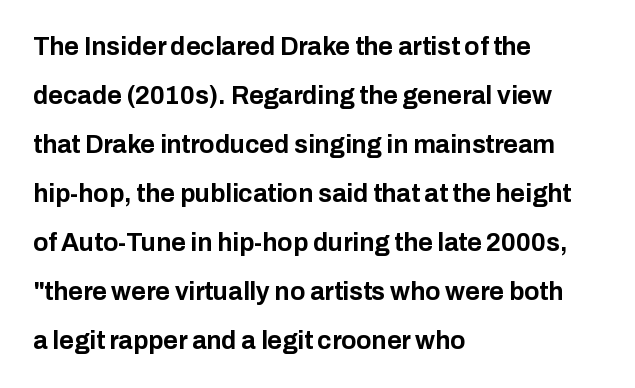
The rendering uses a bold face; every stroke is thick and dark. Style check: upright. Is there much room between lines? Yes — plenty of vertical air separates them. Caption: standard tracking, unaltered. Where is the straight margin? On the left.
